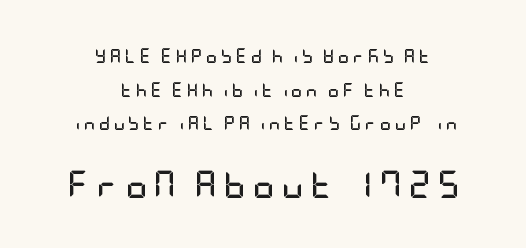
{"italic": "no", "bold": "yes", "underline": "no", "align": "center", "line_spacing": "loose", "line_spacing_ratio": 2.4, "letter_spacing": "wide", "letter_spacing_em": 0.25, "larger_block": "second", "size_ratio": 1.93, "glyph_px": 27}
